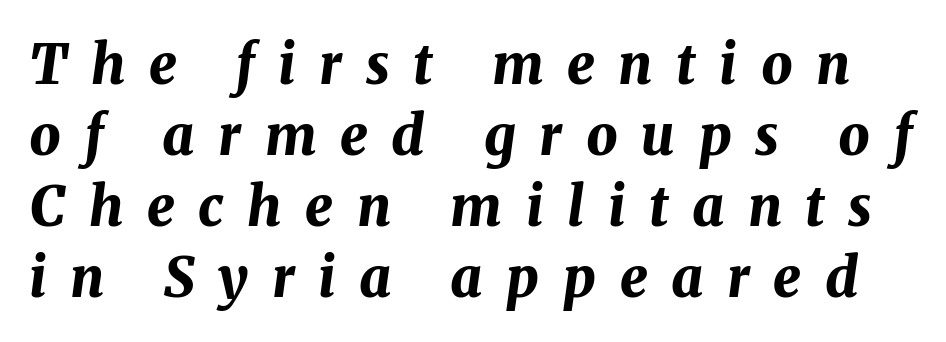
{"italic": "yes", "lean": "right", "slant_degrees": 8, "bold": "yes", "weight": "bold", "width": "normal", "stroke_contrast": "medium", "x_height": "medium", "monospaced": "no", "underline": "no", "line_spacing": "normal", "line_spacing_ratio": 1.29, "letter_spacing": "wide", "letter_spacing_em": 0.43, "glyph_px": 55}
